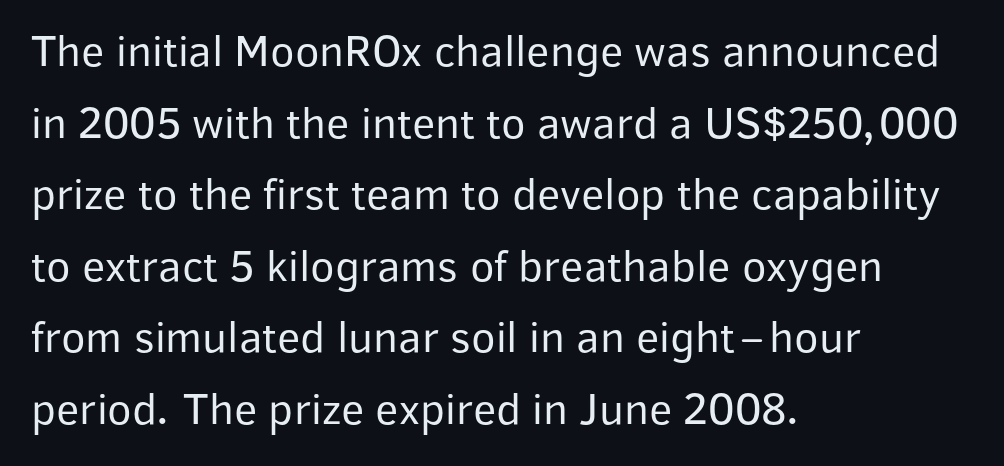
{"serif": "no", "italic": "no", "bold": "no", "weight": "regular", "width": "normal", "stroke_contrast": "low", "x_height": "medium", "monospaced": "no", "underline": "no", "align": "left", "line_spacing": "normal", "line_spacing_ratio": 1.59, "letter_spacing": "normal", "letter_spacing_em": 0.0, "glyph_px": 45}
